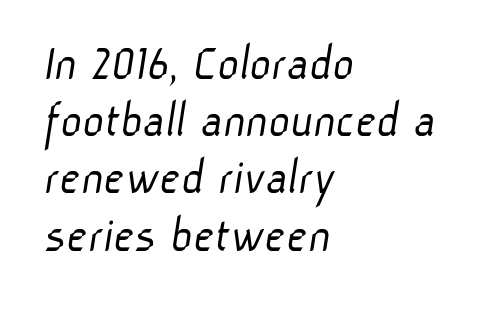
The image shows 52 px light sans-serif type; set left-aligned, tight line spacing (1.1x), normal letter spacing, not underlined; low stroke contrast and a medium x-height.
